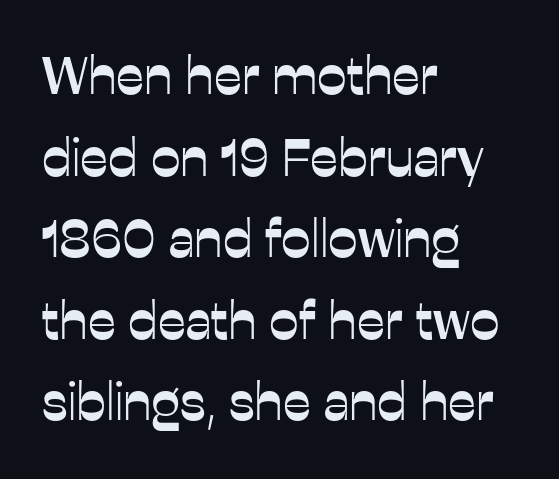
The image shows 53 px sans-serif type, upright; set left-aligned, normal line spacing (1.54x), normal letter spacing, not underlined; low stroke contrast and a medium x-height.
